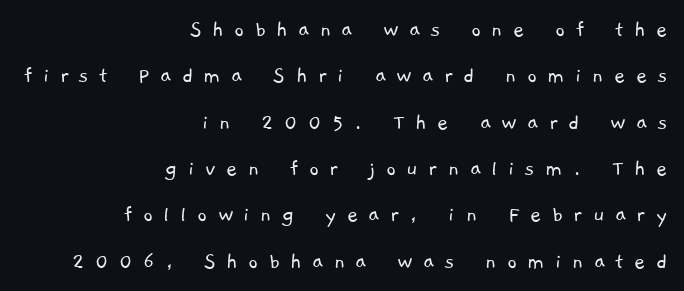
Q: Is the text bold? A: No.
Q: Is the text underlined? A: No.
Q: How is the paragraph aligned? A: Right-aligned.
Q: Is the spacing between letters normal or unusually wide? A: Unusually wide.
Q: Is the spacing between lines tight, normal or loose? A: Loose.
